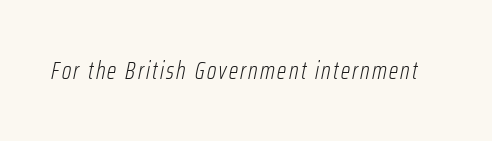
Q: Is the text bold? A: No.
Q: Is the text italic (slanted)? A: Yes, it leans right by about 12 degrees.
Q: Is the text underlined? A: No.
